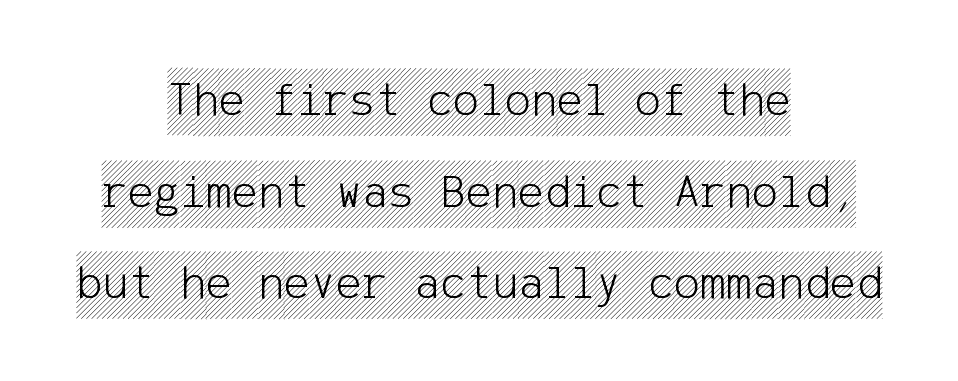
Q: Is the text italic (slanted)? A: No, it is upright.
Q: Is the text underlined? A: No.
Q: How is the paragraph aligned? A: Centered.
Q: Is the spacing between letters normal or unusually wide? A: Normal.
Q: Width (condensed, normal, or wide)? A: Condensed.
Q: x-height? A: Large.
